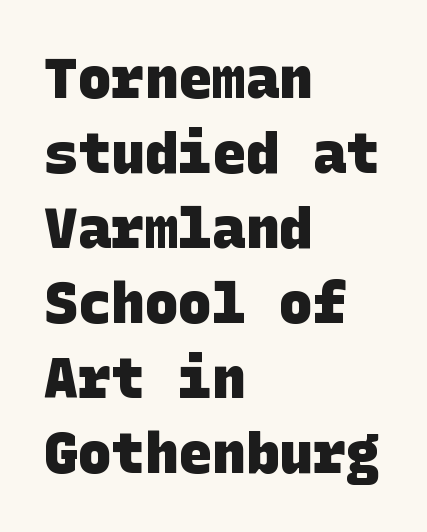
{"serif": "no", "bold": "yes", "weight": "heavy", "width": "normal", "stroke_contrast": "low", "x_height": "large", "underline": "no", "align": "left", "line_spacing": "normal", "line_spacing_ratio": 1.34, "letter_spacing": "normal", "letter_spacing_em": 0.0, "glyph_px": 56}
